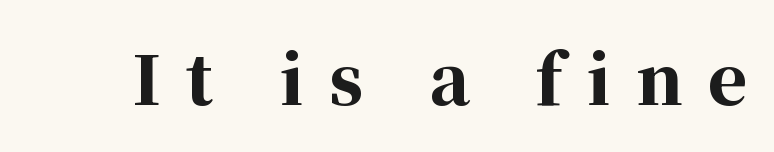
{"serif": "yes", "italic": "no", "bold": "yes", "weight": "bold", "width": "normal", "stroke_contrast": "high", "x_height": "medium", "monospaced": "no", "underline": "no", "letter_spacing": "wide", "letter_spacing_em": 0.37, "glyph_px": 67}
